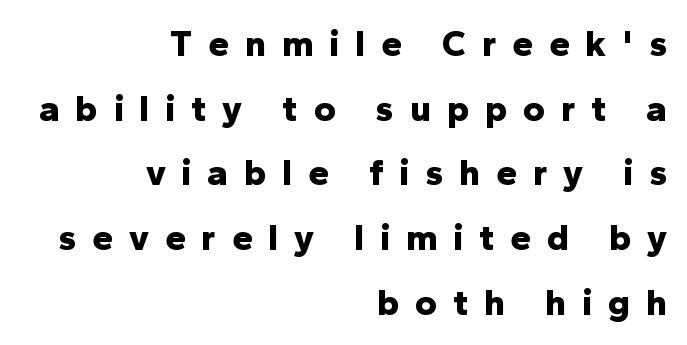
The image shows 37 px bold sans-serif type, upright; set right-aligned, line spacing 1.75x, unusually wide letter spacing (+0.43 em), not underlined; low stroke contrast and a medium x-height.
